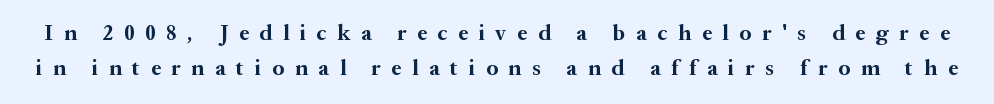
The image shows 22 px bold type, upright; set normal line spacing (1.58x), unusually wide letter spacing (+0.49 em), not underlined.
